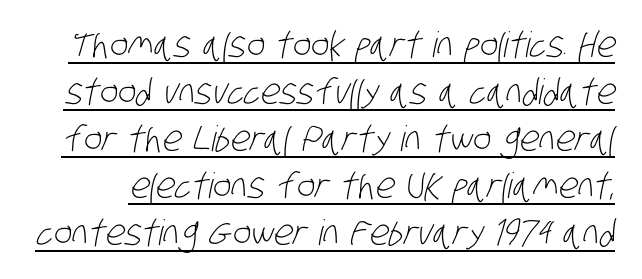
{"serif": "no", "bold": "no", "weight": "light", "width": "condensed", "stroke_contrast": "low", "x_height": "large", "monospaced": "no", "underline": "yes", "line_spacing": "normal", "line_spacing_ratio": 1.34, "letter_spacing": "normal", "letter_spacing_em": 0.0, "glyph_px": 35}
